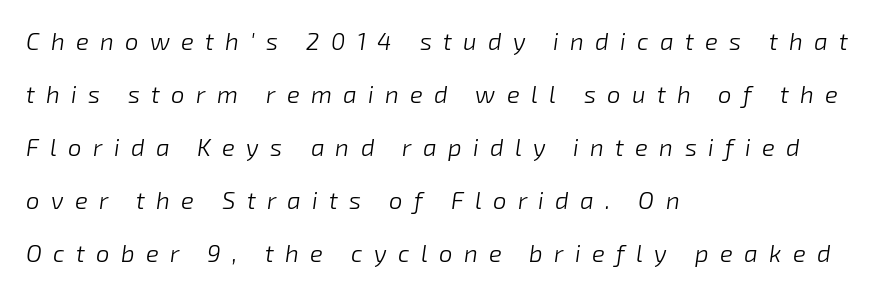
The image shows 24 px text type, italic (leaning right); set left-aligned, loose line spacing (2.21x), unusually wide letter spacing (+0.47 em), not underlined.
